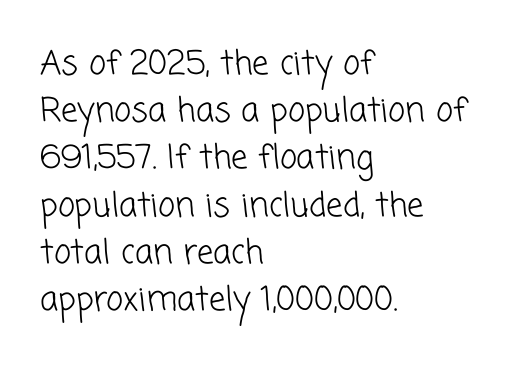
Q: Is the text bold? A: No.
Q: Is the typeface a serif or a sans-serif typeface? A: Sans-serif.
Q: Is the text underlined? A: No.
Q: How is the paragraph aligned? A: Left-aligned.
Q: Is the spacing between letters normal or unusually wide? A: Normal.
Q: Is the spacing between lines tight, normal or loose? A: Normal.
Q: Width (condensed, normal, or wide)? A: Normal.
Q: Stroke contrast? A: Low.
Q: x-height? A: Medium.
Q: Monospaced? A: No.
